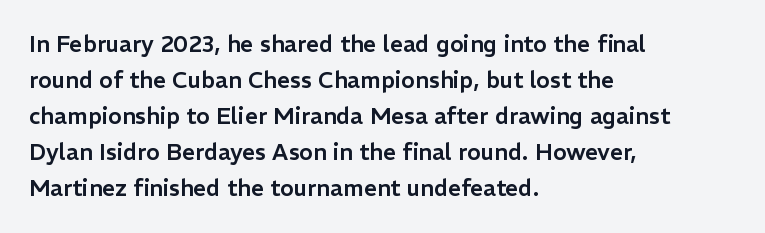
{"italic": "no", "underline": "no", "align": "left", "line_spacing": "normal", "line_spacing_ratio": 1.57, "letter_spacing": "normal", "letter_spacing_em": 0.0, "glyph_px": 23}
